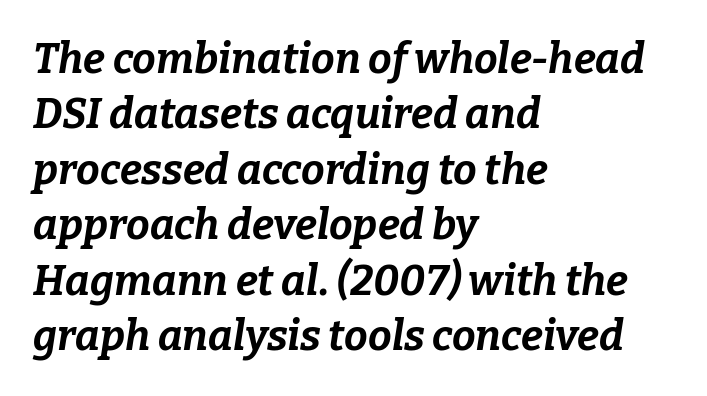
{"italic": "yes", "lean": "right", "slant_degrees": 9, "bold": "yes", "weight": "bold", "width": "normal", "stroke_contrast": "low", "x_height": "medium", "monospaced": "no", "underline": "no", "align": "left", "line_spacing": "normal", "line_spacing_ratio": 1.32, "letter_spacing": "normal", "letter_spacing_em": 0.0, "glyph_px": 42}
